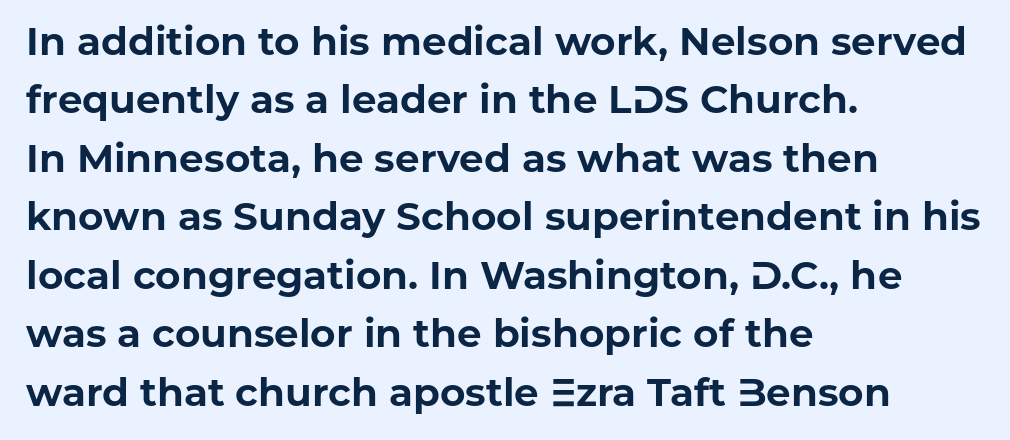
Q: Is the text bold? A: Yes.
Q: Is the text italic (slanted)? A: No, it is upright.
Q: Is the typeface a serif or a sans-serif typeface? A: Sans-serif.
Q: Is the text underlined? A: No.
Q: How is the paragraph aligned? A: Left-aligned.
Q: Is the spacing between letters normal or unusually wide? A: Normal.
Q: Is the spacing between lines tight, normal or loose? A: Normal.
Q: Width (condensed, normal, or wide)? A: Normal.
Q: Stroke contrast? A: Low.
Q: x-height? A: Medium.
Q: Monospaced? A: No.
